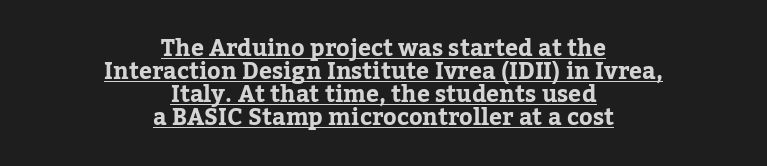
{"italic": "no", "underline": "yes", "align": "center", "line_spacing": "tight", "line_spacing_ratio": 1.0, "letter_spacing": "normal", "letter_spacing_em": 0.0, "glyph_px": 23}
